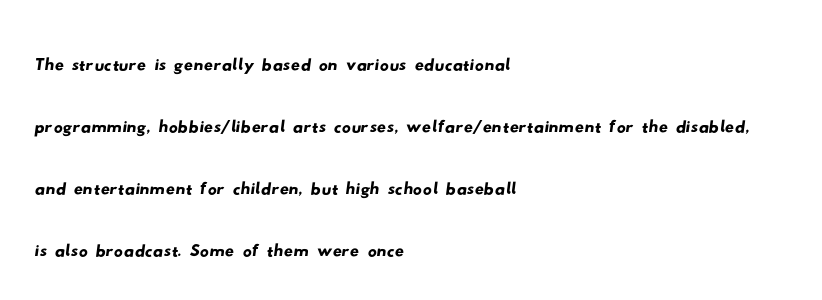
Vertically, the passage feels balanced, rows spaced as you'd expect. The tracking reads as untouched default to a designer's eye. The typeface chosen for these lines omits serifs. Every row of glyphs begins at an identical x-position on the left. Check the space under the baseline: it is left empty.
